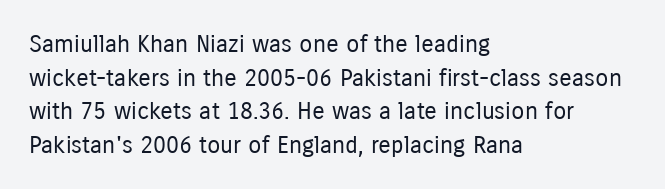
{"italic": "no", "bold": "no", "underline": "no", "align": "left", "line_spacing": "normal", "line_spacing_ratio": 1.4, "letter_spacing": "normal", "letter_spacing_em": 0.0, "glyph_px": 24}
